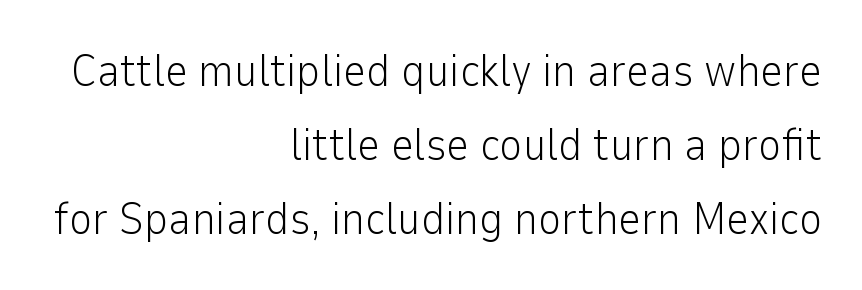
The image shows 45 px light sans-serif type, upright; set right-aligned, normal line spacing (1.64x), normal letter spacing, not underlined; low stroke contrast and a medium x-height.
